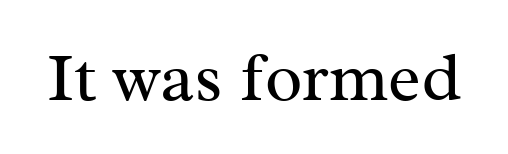
Small tapered or slab feet sit at the stroke ends, so this counts as serif. Glance below the letters and you will spot only blank space. Is the type heavy? It reads as light-to-regular instead. Words appear dense and cohesive because spacing is normal. The face used here is proportionally spaced, like ordinary book or web type. This is roman type, the default non-slanted kind.
